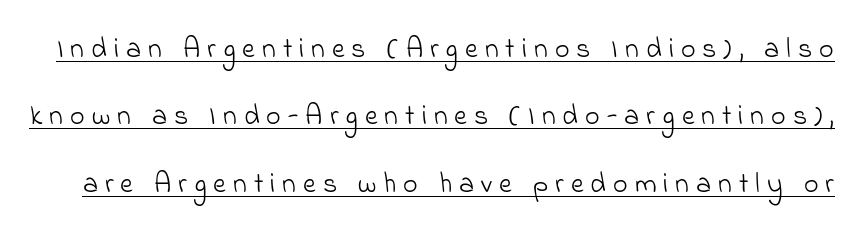
{"serif": "no", "bold": "no", "weight": "light", "width": "normal", "stroke_contrast": "low", "x_height": "small", "monospaced": "no", "underline": "yes", "line_spacing": "loose", "line_spacing_ratio": 2.41, "letter_spacing": "wide", "letter_spacing_em": 0.25, "glyph_px": 28}
